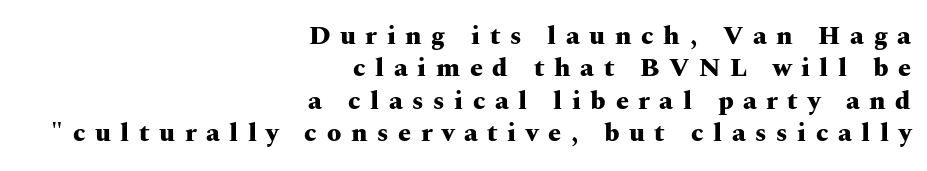
Check the space under the baseline: it is left empty. Each new line begins a customary step beneath the previous one. Tracking here is generous; glyphs stand well apart from one another. Characters remain perfectly vertical along every line. Compared with an ordinary text face, these strokes are far heavier — a full bold. Is the block centered? No — it sits flush against the right margin.
